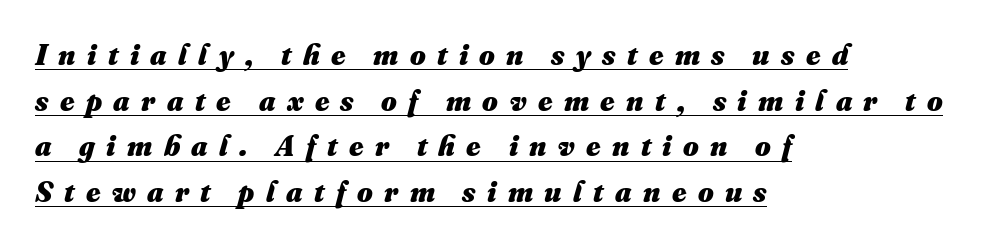
{"bold": "yes", "weight": "heavy", "width": "normal", "stroke_contrast": "medium", "x_height": "small", "monospaced": "no", "underline": "yes", "align": "left", "line_spacing": "normal", "line_spacing_ratio": 1.52, "letter_spacing": "wide", "letter_spacing_em": 0.38, "glyph_px": 30}
